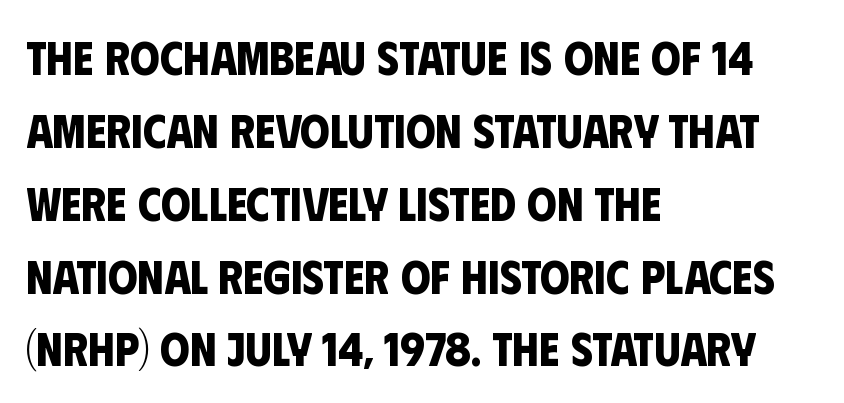
Bold? Absolutely — the strokes are thick and heavy. The specimen omits any rule beneath the text block's lines. Leading matches the norm, producing a regular column. These lines are rendered in a variable-pitch font. Font category for this specimen: sans-serif. The face used here is rendered with its standard letterfit.
